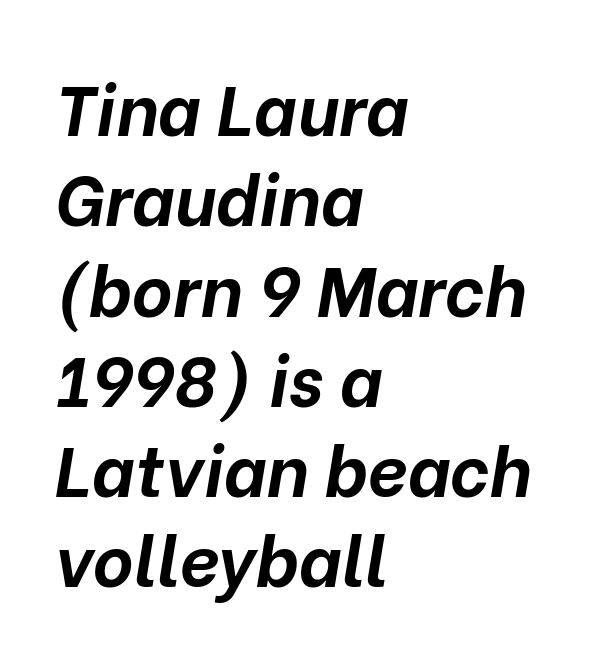
The image shows 70 px bold type, italic (leaning right); set left-aligned, normal line spacing (1.29x), normal letter spacing, not underlined; low stroke contrast and a medium x-height.
